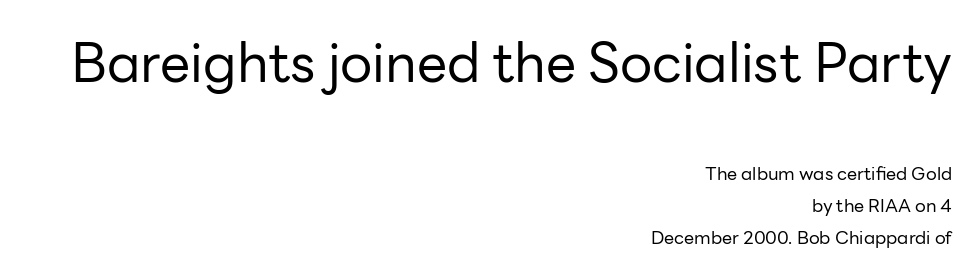
Rule under the text: the space is simply empty. The rendering uses natural spacing where letterforms have individual widths. The type sits square on the baseline with zero lean. The typeface has the unassuming heft of standard copy or less. The designer went with a sans here, leaving each stem footless. The paragraph has a hard right edge and a soft left edge.
